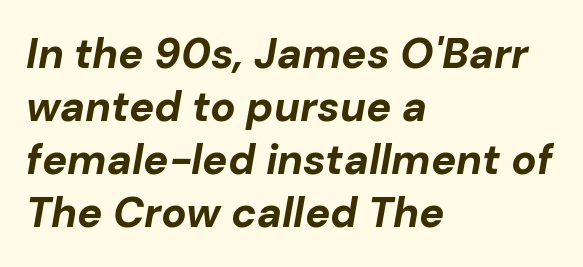
Q: Is the text bold? A: Yes.
Q: Is the text italic (slanted)? A: Yes, it leans right by about 10 degrees.
Q: Is the text underlined? A: No.
Q: How is the paragraph aligned? A: Left-aligned.
Q: Is the spacing between letters normal or unusually wide? A: Normal.
Q: Is the spacing between lines tight, normal or loose? A: Normal.
Q: Width (condensed, normal, or wide)? A: Normal.
Q: Stroke contrast? A: Low.
Q: x-height? A: Medium.
Q: Monospaced? A: No.
